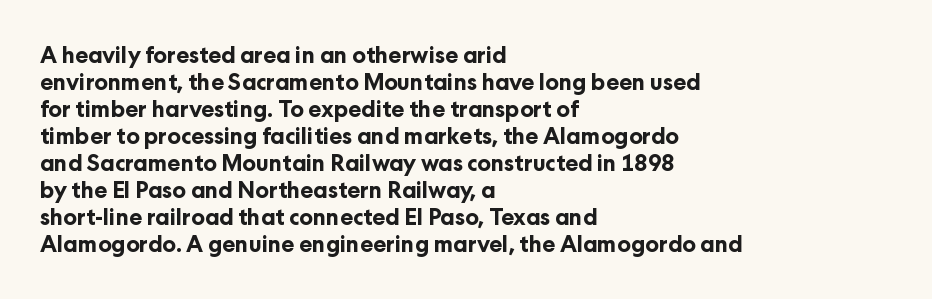
{"italic": "no", "bold": "yes", "underline": "no", "align": "left", "line_spacing_ratio": 1.23, "letter_spacing": "normal", "letter_spacing_em": 0.0, "glyph_px": 22}
